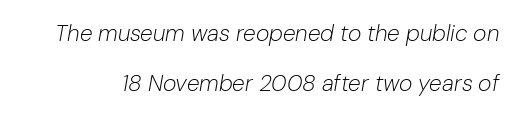
The line texture is even and compact thanks to regular tracking. This reads as an unemphasized weight, regular at the heaviest. Is the type slanted? Yes — the strokes lean at a clear angle. Quick note: underline off. The rendering uses a large line-height, opening up the rows.
